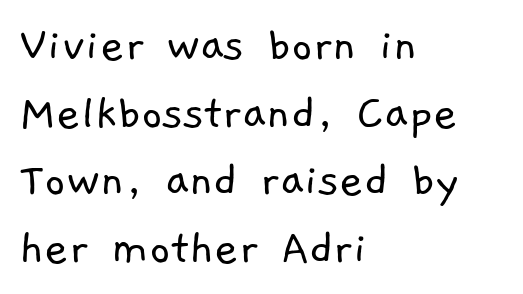
Typeset ragged right — the left edge is the straight one. Nobody drew a line under any word here. Leading matches the norm, producing a regular column. Heaviness? Minimal to ordinary, like unemphasized prose. Is the letter spacing exaggerated? No — it looks like the ordinary default.
